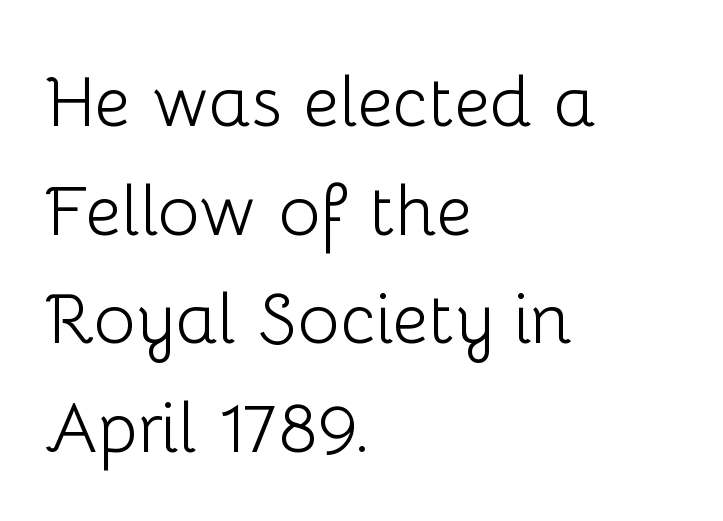
The image shows 71 px light sans-serif type, upright; set left-aligned, normal line spacing (1.53x), normal letter spacing, not underlined; low stroke contrast and a medium x-height.
